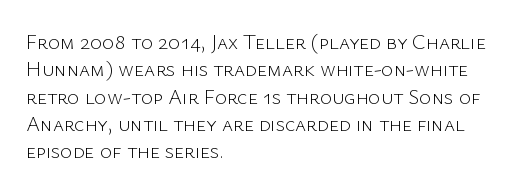
The image shows 21 px text type, upright; set left-aligned, normal line spacing (1.3x), normal letter spacing, not underlined.
